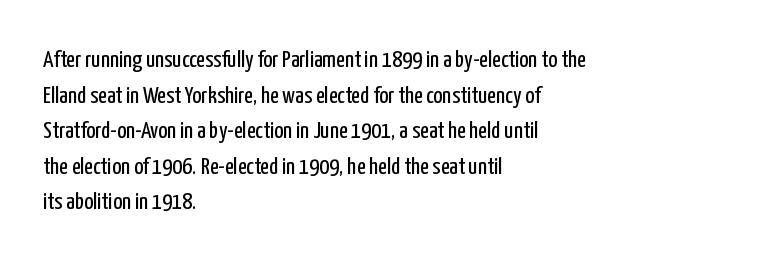
Q: Is the text bold? A: No.
Q: Is the text italic (slanted)? A: No, it is upright.
Q: Is the text underlined? A: No.
Q: How is the paragraph aligned? A: Left-aligned.
Q: Is the spacing between letters normal or unusually wide? A: Normal.
Q: Is the spacing between lines tight, normal or loose? A: Normal.
